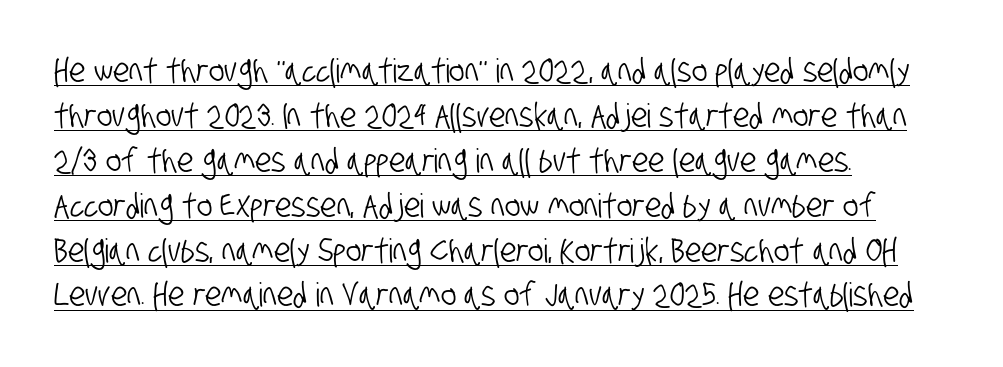
{"serif": "no", "width": "condensed", "stroke_contrast": "low", "x_height": "large", "monospaced": "no", "underline": "yes", "align": "left", "line_spacing": "normal", "line_spacing_ratio": 1.36, "letter_spacing": "normal", "letter_spacing_em": 0.0, "glyph_px": 33}
